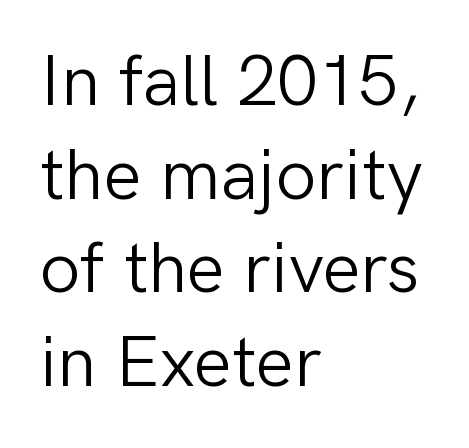
Q: Is the text bold? A: No.
Q: Is the text italic (slanted)? A: No, it is upright.
Q: Is the typeface a serif or a sans-serif typeface? A: Sans-serif.
Q: Is the text underlined? A: No.
Q: How is the paragraph aligned? A: Left-aligned.
Q: Is the spacing between letters normal or unusually wide? A: Normal.
Q: Is the spacing between lines tight, normal or loose? A: Normal.
Q: Width (condensed, normal, or wide)? A: Normal.
Q: Stroke contrast? A: Low.
Q: x-height? A: Medium.
Q: Monospaced? A: No.
